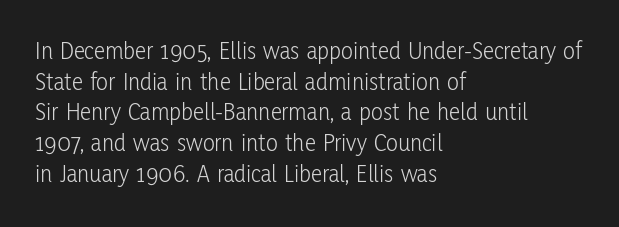
The letters look calm and open, with moderate or lighter stems. Descenders are the only things crossing below the line. Left-aligned paragraph, ragged on the right. Short note: letters normally spaced.
